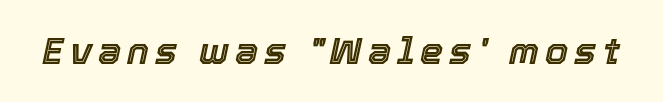
The font's italic variant was chosen for this text. No word sits above an underline. Do the characters align in a grid? No, the font is proportional.
